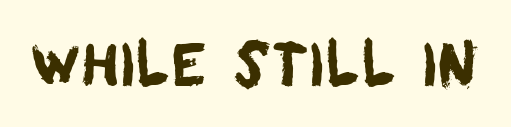
The image shows 58 px sans-serif type; set normal letter spacing, not underlined; low stroke contrast and a large x-height.
